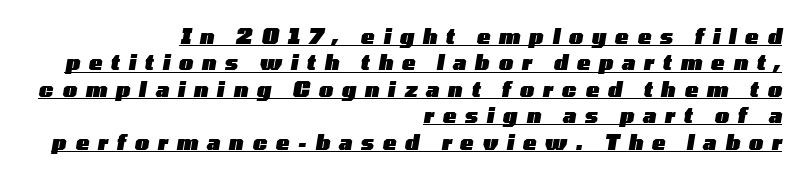
Q: Is the text bold? A: Yes.
Q: Is the text italic (slanted)? A: Yes, it leans right by about 10 degrees.
Q: Is the text underlined? A: Yes.
Q: How is the paragraph aligned? A: Right-aligned.
Q: Is the spacing between letters normal or unusually wide? A: Unusually wide.
Q: Is the spacing between lines tight, normal or loose? A: Normal.
